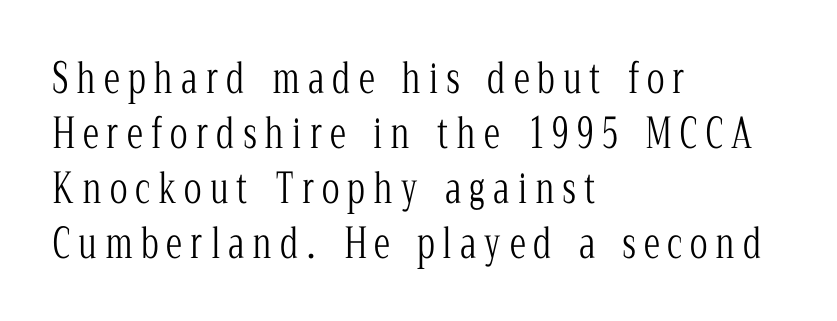
The passage shown is typed in a proportional face where columns would drift. The vertical gap from one line to the next is medium. The typography opts for an upright posture over an oblique one. In terms of letterform style, serifs are clearly present. This sample uses expanded letter spacing, leaving extra air between glyphs.
